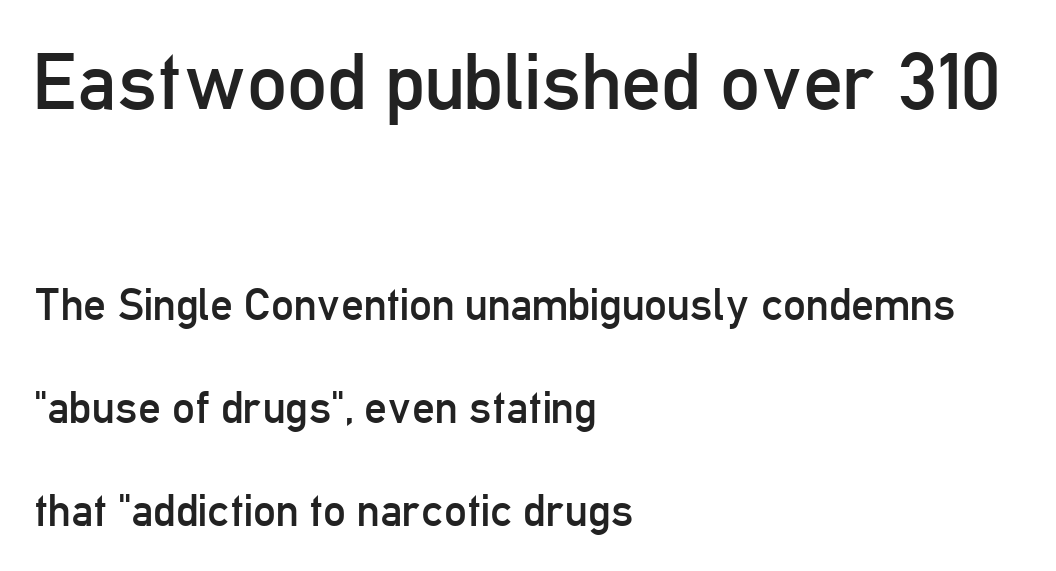
No italicization has been applied; the sample stays upright. Is the block centered? No — it sits flush against the left margin. In terms of letterspacing, this is plain default setting. The characters are drawn with everyday or finer stroke widths. Spacing verdict: proportional, widths tailored to each character. Underline: absent.
